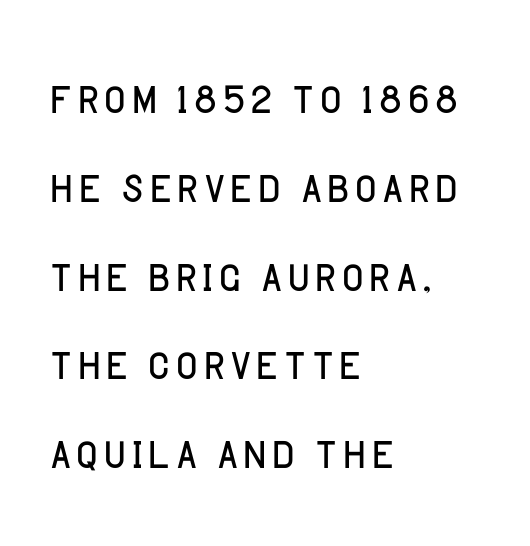
The image shows 60 px light sans-serif type, upright; set left-aligned, normal line spacing (1.48x), normal letter spacing, not underlined; low stroke contrast and a large x-height.
